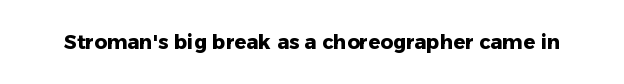
The image shows 20 px bold type, upright; set normal letter spacing, not underlined.
